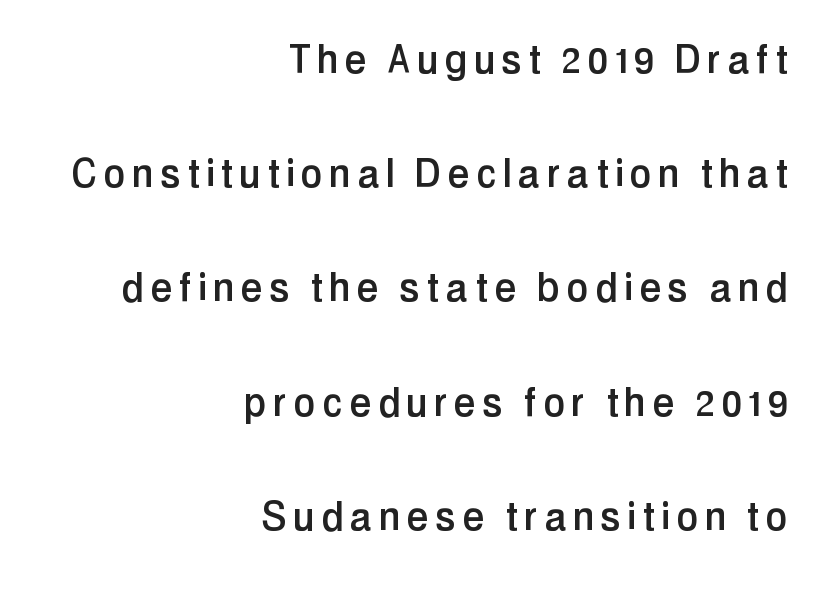
A roman cut, with each character standing at attention. The rendering anchors every line to the right-hand side. Vertically, the passage feels expansive, rows floating well apart. Note: no serifs on the glyphs.
